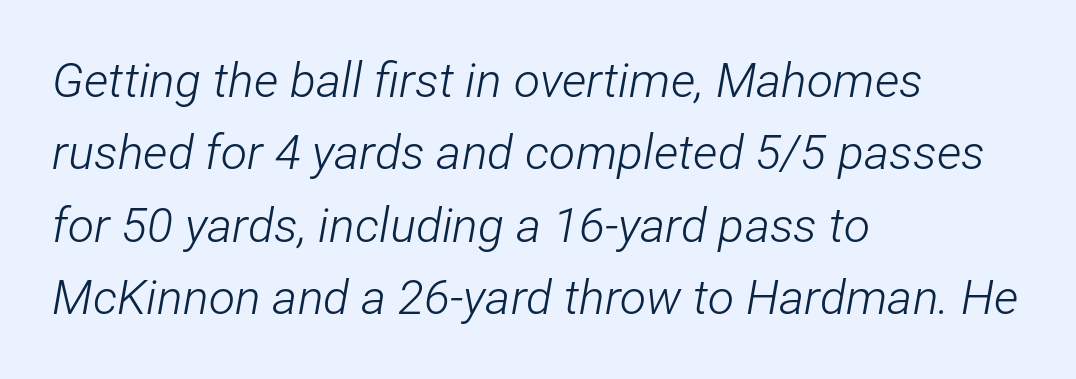
The face used here is proportionally spaced, like ordinary book or web type. Posture: slanted. Glyph-to-glyph distance matches everyday printed text. Notice how descenders clear the ascenders below comfortably — that's standard leading.
